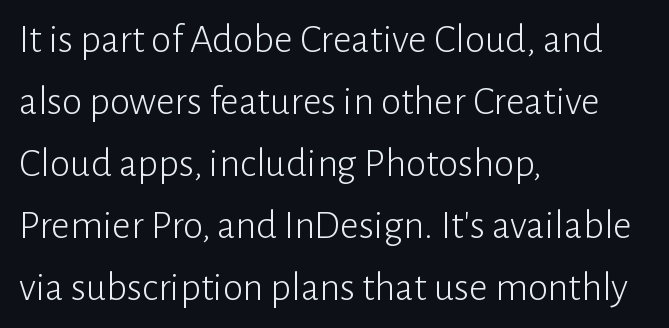
{"serif": "no", "italic": "no", "bold": "no", "weight": "light", "width": "normal", "stroke_contrast": "low", "x_height": "medium", "monospaced": "no", "underline": "no", "align": "left", "line_spacing": "normal", "line_spacing_ratio": 1.51, "letter_spacing": "normal", "letter_spacing_em": 0.0, "glyph_px": 41}
